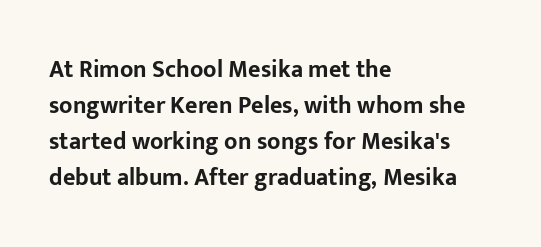
{"italic": "no", "bold": "yes", "underline": "no", "align": "left", "line_spacing": "normal", "line_spacing_ratio": 1.5, "letter_spacing": "normal", "letter_spacing_em": 0.0, "glyph_px": 24}
